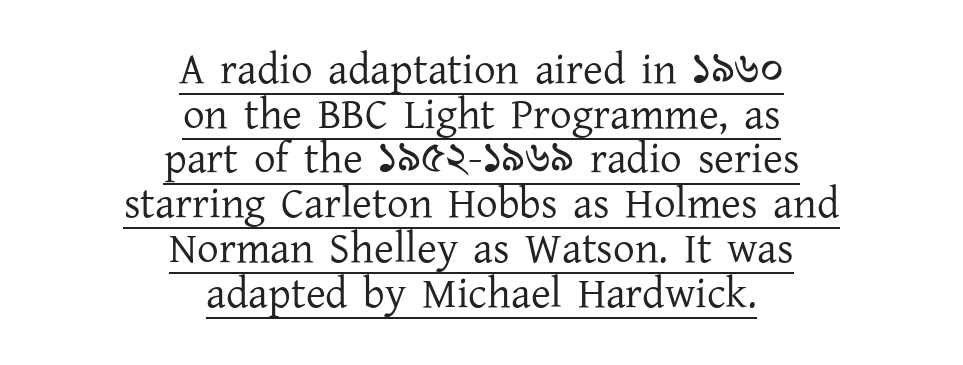
The image shows 43 px regular-weight serif type, upright; set centered, tight line spacing (1.04x), normal letter spacing, underlined; low stroke contrast and a medium x-height.
